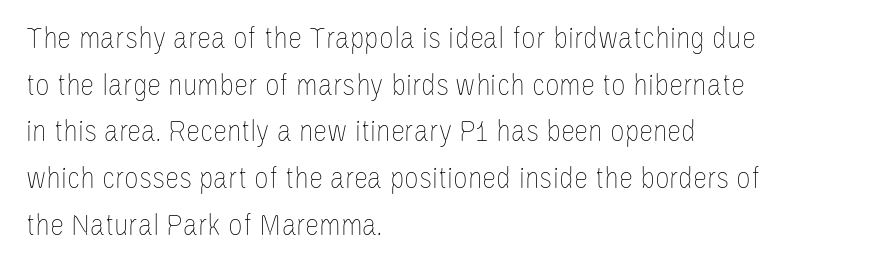
Q: Is the text bold? A: No.
Q: Is the text italic (slanted)? A: No, it is upright.
Q: Is the text underlined? A: No.
Q: How is the paragraph aligned? A: Left-aligned.
Q: Is the spacing between letters normal or unusually wide? A: Normal.
Q: Is the spacing between lines tight, normal or loose? A: Normal.
Q: Width (condensed, normal, or wide)? A: Condensed.
Q: Stroke contrast? A: Low.
Q: x-height? A: Large.
Q: Monospaced? A: No.
